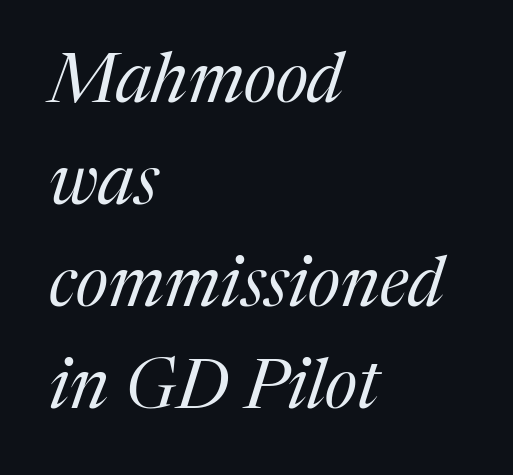
Character widths vary here, with narrow letters taking less room than wide ones. Glyph-to-glyph distance matches everyday printed text. This sample is left-justified, so line endings fall wherever the words run out. Stem width sits at or under what a default text font uses.
